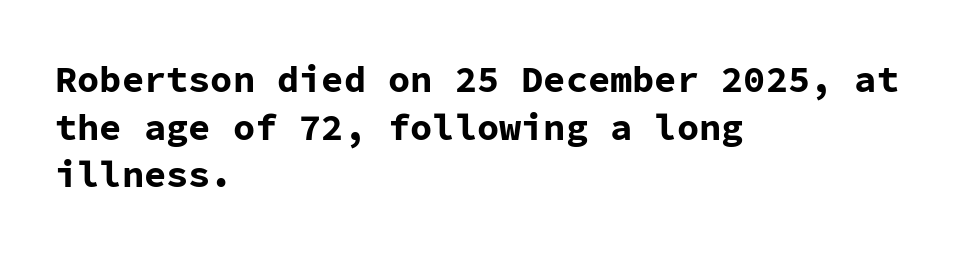
The strokes are fattened all the way to bold. The letters stand straight up with perfectly vertical stems. This sample is left-justified, so line endings fall wherever the words run out. The vertical gap from one line to the next is medium. Honestly, the letter spacing is just normal — you wouldn't notice it. Here the designer chose a console-style face with uniform glyph widths.
